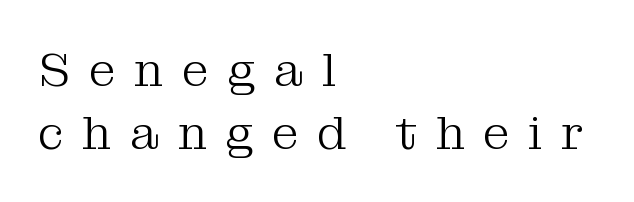
Q: Is the text bold? A: No.
Q: Is the text italic (slanted)? A: No, it is upright.
Q: Is the typeface a serif or a sans-serif typeface? A: Serif.
Q: Is the text underlined? A: No.
Q: How is the paragraph aligned? A: Left-aligned.
Q: Is the spacing between letters normal or unusually wide? A: Unusually wide.
Q: Is the spacing between lines tight, normal or loose? A: Normal.
Q: Width (condensed, normal, or wide)? A: Normal.
Q: Stroke contrast? A: Medium.
Q: x-height? A: Medium.
Q: Monospaced? A: No.
